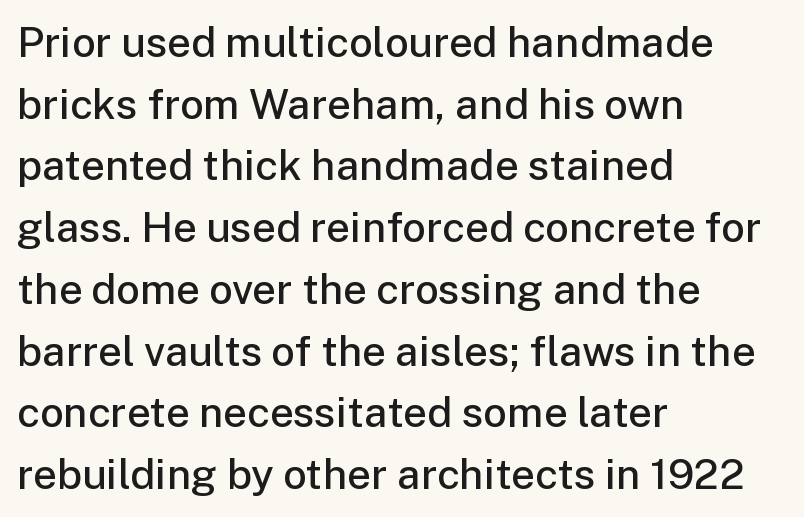
The font family rendered here belongs to the sans-serif group. The face used here is proportionally spaced, like ordinary book or web type. The letters are semibold — heavier than regular but short of a full bold. Caption: standard tracking, unaltered. Teacher's note: observe the even left margin — that is flush-left alignment. Italic: no, the glyphs are upright roman.
